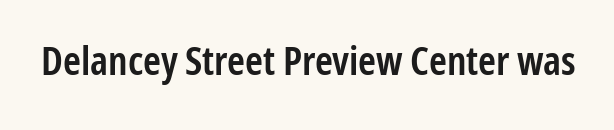
Q: Is the text bold? A: Semi-bold.
Q: Is the text italic (slanted)? A: No, it is upright.
Q: Is the typeface a serif or a sans-serif typeface? A: Sans-serif.
Q: Is the text underlined? A: No.
Q: Is the spacing between letters normal or unusually wide? A: Normal.
Q: Width (condensed, normal, or wide)? A: Condensed.
Q: Stroke contrast? A: Low.
Q: x-height? A: Medium.
Q: Monospaced? A: No.
